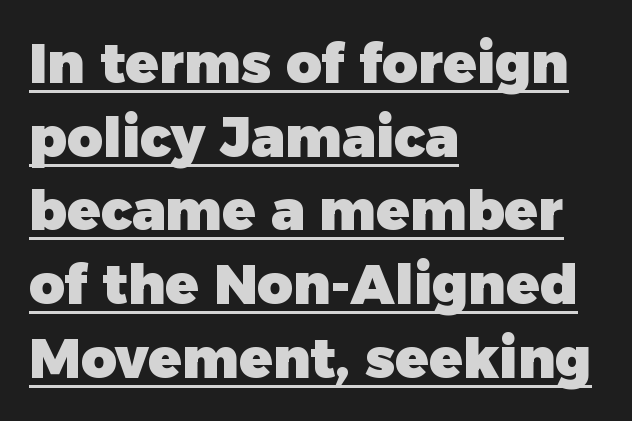
{"serif": "no", "italic": "no", "bold": "yes", "weight": "heavy", "width": "normal", "stroke_contrast": "low", "x_height": "medium", "monospaced": "no", "underline": "yes", "align": "left", "line_spacing": "normal", "line_spacing_ratio": 1.34, "letter_spacing": "normal", "letter_spacing_em": 0.0, "glyph_px": 55}
